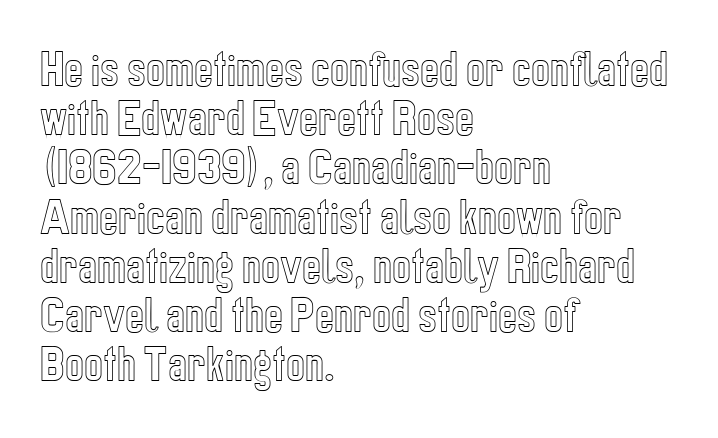
The image shows 40 px condensed type, upright; set left-aligned, line spacing 1.23x, normal letter spacing, not underlined; a medium x-height.
